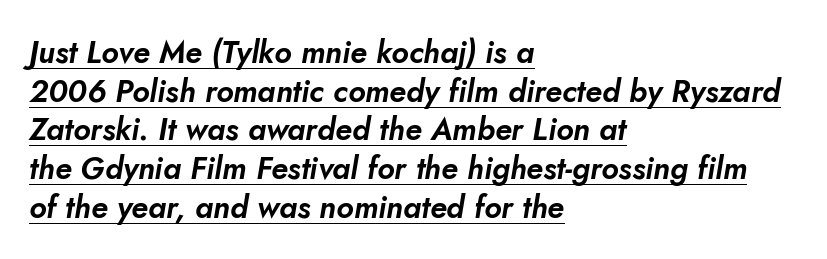
The image shows 31 px text type, italic (leaning right); set left-aligned, normal line spacing (1.25x), normal letter spacing, underlined; low stroke contrast and a small x-height.
